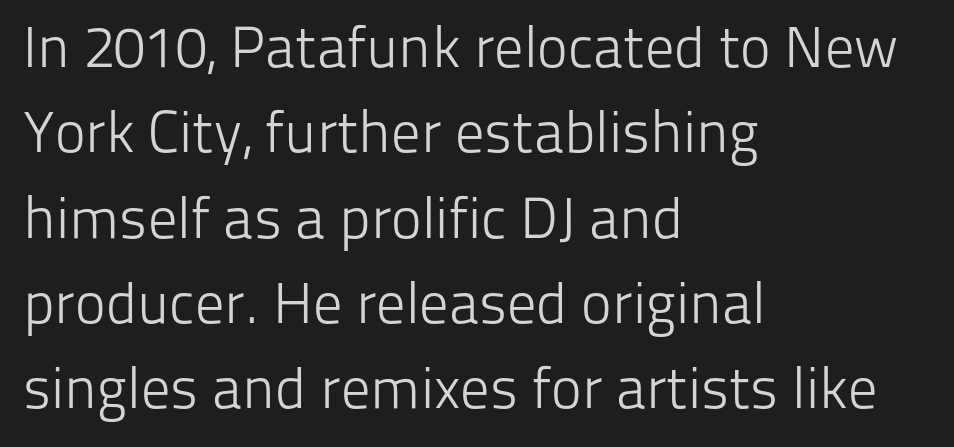
Q: Is the text bold? A: No.
Q: Is the text italic (slanted)? A: No, it is upright.
Q: Is the typeface a serif or a sans-serif typeface? A: Sans-serif.
Q: Is the text underlined? A: No.
Q: How is the paragraph aligned? A: Left-aligned.
Q: Is the spacing between letters normal or unusually wide? A: Normal.
Q: Is the spacing between lines tight, normal or loose? A: Normal.
Q: Width (condensed, normal, or wide)? A: Normal.
Q: Stroke contrast? A: Low.
Q: x-height? A: Medium.
Q: Monospaced? A: No.
